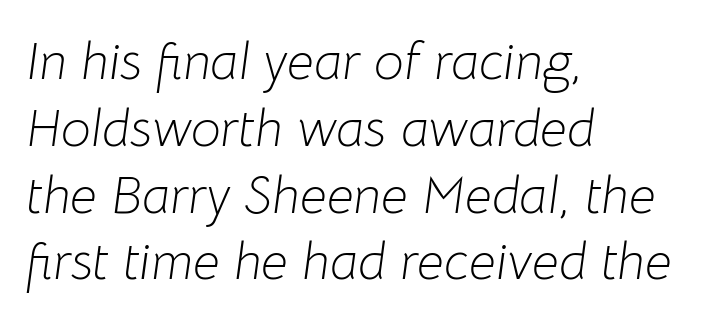
Q: Is the text bold? A: No.
Q: Is the text italic (slanted)? A: Yes, it leans right by about 8 degrees.
Q: Is the text underlined? A: No.
Q: How is the paragraph aligned? A: Left-aligned.
Q: Is the spacing between letters normal or unusually wide? A: Normal.
Q: Is the spacing between lines tight, normal or loose? A: Normal.
Q: Width (condensed, normal, or wide)? A: Normal.
Q: Stroke contrast? A: Low.
Q: x-height? A: Medium.
Q: Monospaced? A: No.
